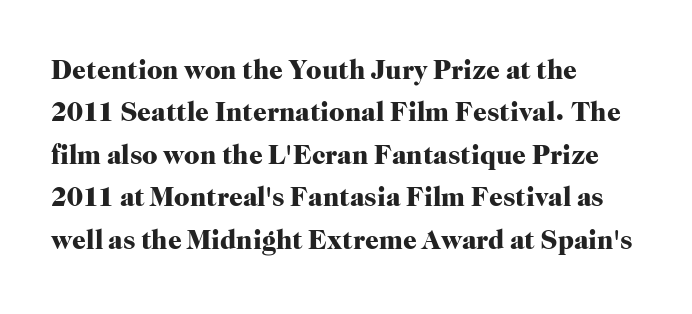
The axis of the letterforms is exactly vertical. The passage is arranged the way most books set body copy — flush left. Beneath every word, the page is bare. Summary of weight: heavy, a full bold. In terms of leading, this rendering sits right in the middle.
